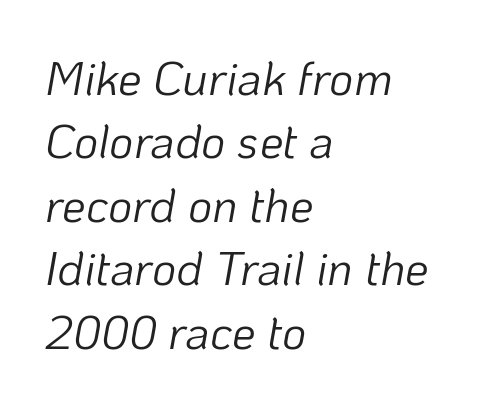
The image shows 47 px light type, italic (leaning right); set left-aligned, normal line spacing (1.35x), normal letter spacing, not underlined; low stroke contrast and a medium x-height.
